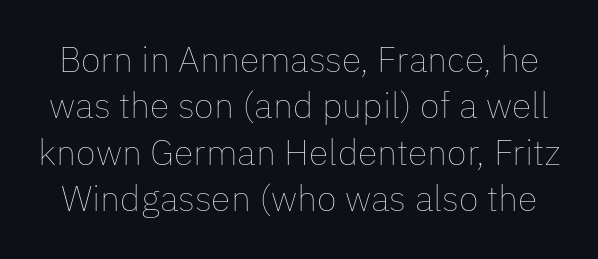
Q: Is the text bold? A: No.
Q: Is the text italic (slanted)? A: No, it is upright.
Q: Is the text underlined? A: No.
Q: Is the spacing between letters normal or unusually wide? A: Normal.
Q: Is the spacing between lines tight, normal or loose? A: Normal.
Q: Width (condensed, normal, or wide)? A: Normal.
Q: Stroke contrast? A: Low.
Q: x-height? A: Medium.
Q: Monospaced? A: No.
